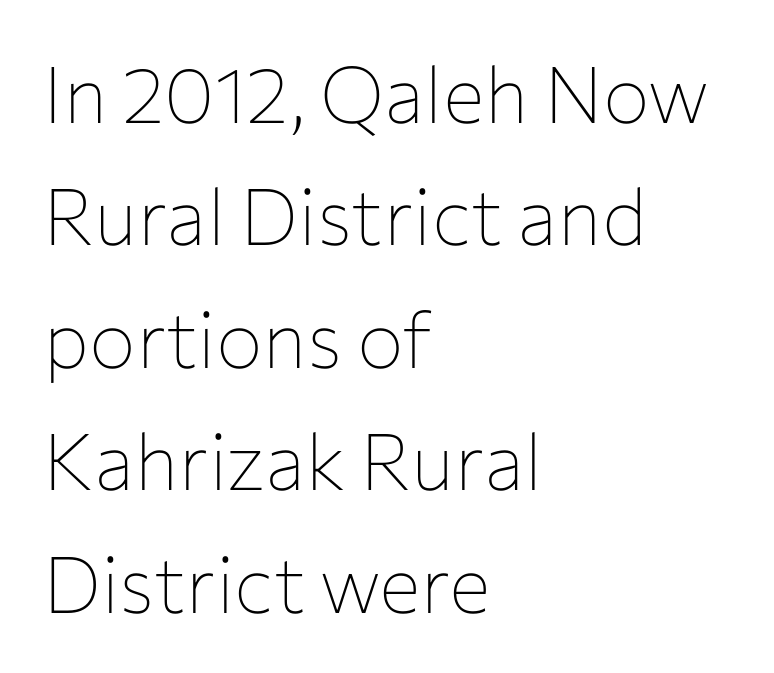
The image shows 78 px thin sans-serif type, upright; set left-aligned, normal line spacing (1.57x), normal letter spacing, not underlined; low stroke contrast and a medium x-height.
